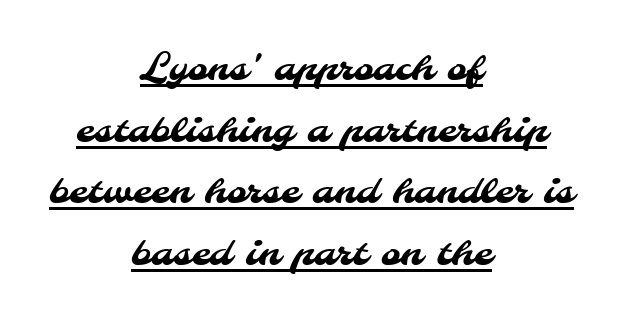
Emphasis is given by a line drawn under the lettering. Reading down the column, the eye jumps a familiar distance to each next line. In terms of letterspacing, this is plain default setting. Classification — sans serif. Notice how the passage keeps no hard edge, just a central spine. These lines are rendered in a variable-pitch font.
